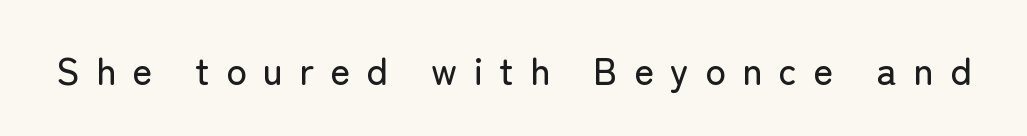
{"serif": "no", "italic": "no", "width": "normal", "stroke_contrast": "low", "x_height": "medium", "monospaced": "no", "underline": "no", "letter_spacing": "wide", "letter_spacing_em": 0.43, "glyph_px": 38}
